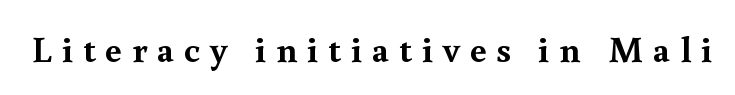
The image shows 37 px semibold serif type, upright; set unusually wide letter spacing (+0.27 em), not underlined; a small x-height.
